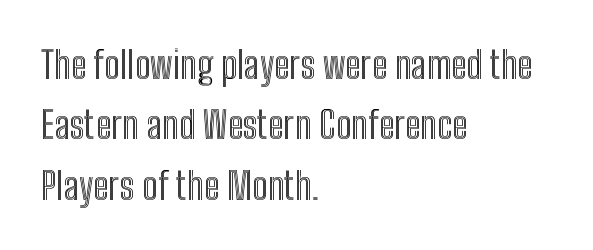
{"italic": "no", "width": "condensed", "x_height": "medium", "monospaced": "no", "underline": "no", "align": "left", "line_spacing": "normal", "line_spacing_ratio": 1.59, "letter_spacing": "normal", "letter_spacing_em": 0.0, "glyph_px": 38}
